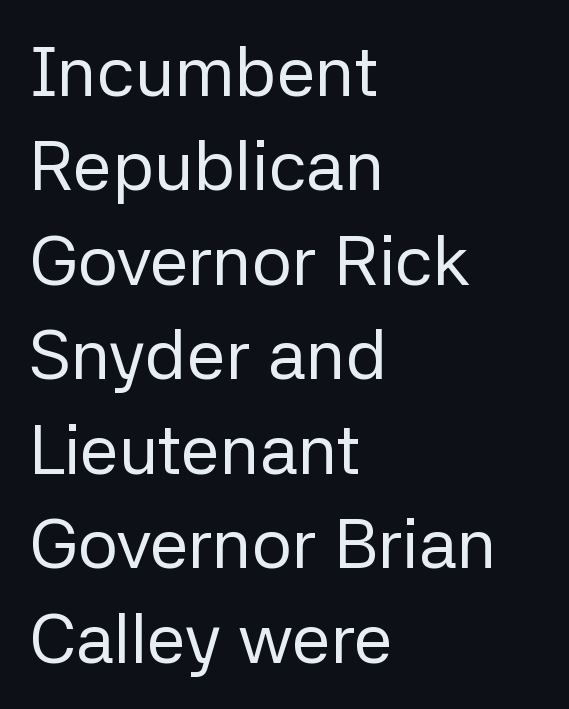
Q: Is the text bold? A: No.
Q: Is the text italic (slanted)? A: No, it is upright.
Q: Is the typeface a serif or a sans-serif typeface? A: Sans-serif.
Q: Is the text underlined? A: No.
Q: How is the paragraph aligned? A: Left-aligned.
Q: Is the spacing between letters normal or unusually wide? A: Normal.
Q: Is the spacing between lines tight, normal or loose? A: Normal.
Q: Width (condensed, normal, or wide)? A: Normal.
Q: Stroke contrast? A: Low.
Q: x-height? A: Medium.
Q: Monospaced? A: No.
